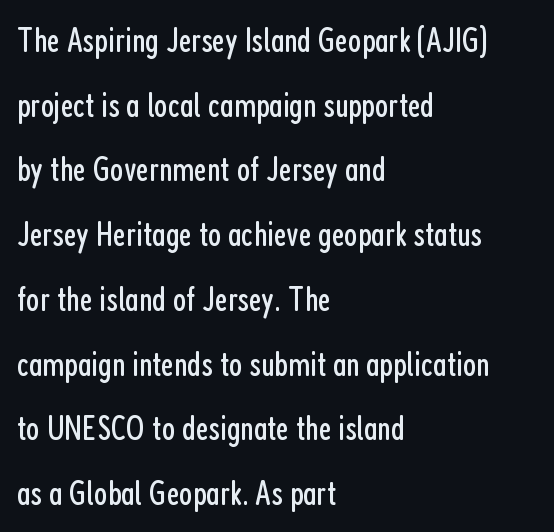
Q: Is the text bold? A: No.
Q: Is the text italic (slanted)? A: No, it is upright.
Q: Is the typeface a serif or a sans-serif typeface? A: Sans-serif.
Q: Is the text underlined? A: No.
Q: How is the paragraph aligned? A: Left-aligned.
Q: Is the spacing between letters normal or unusually wide? A: Normal.
Q: Width (condensed, normal, or wide)? A: Condensed.
Q: Stroke contrast? A: Low.
Q: x-height? A: Medium.
Q: Monospaced? A: No.
